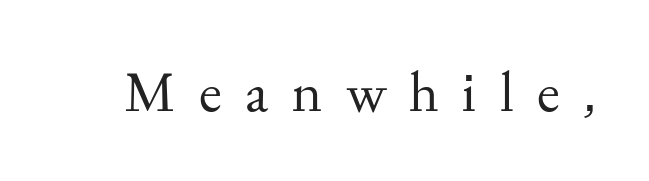
Serif or sans? Serif — the stroke terminals have little feet. The face used here is rendered with a markedly widened letterfit. Just letters on the line, the space beneath them empty. Do the characters align in a grid? No, the font is proportional.
